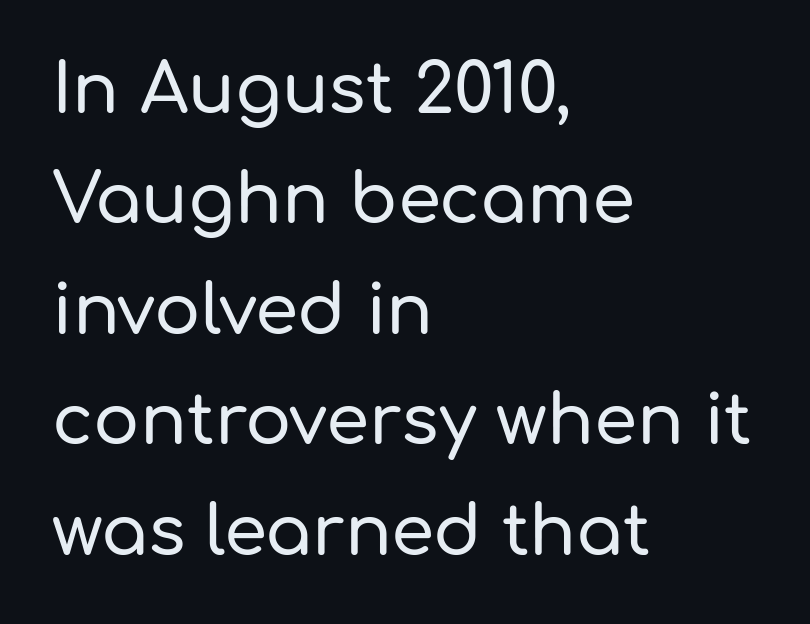
{"serif": "no", "italic": "no", "width": "normal", "stroke_contrast": "low", "x_height": "medium", "monospaced": "no", "underline": "no", "align": "left", "line_spacing": "normal", "line_spacing_ratio": 1.6, "letter_spacing": "normal", "letter_spacing_em": 0.0, "glyph_px": 69}
